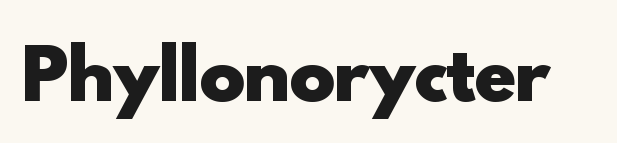
Q: Is the text bold? A: Yes.
Q: Is the text italic (slanted)? A: No, it is upright.
Q: Is the typeface a serif or a sans-serif typeface? A: Sans-serif.
Q: Is the text underlined? A: No.
Q: Is the spacing between letters normal or unusually wide? A: Normal.
Q: Width (condensed, normal, or wide)? A: Normal.
Q: x-height? A: Small.
Q: Monospaced? A: No.
